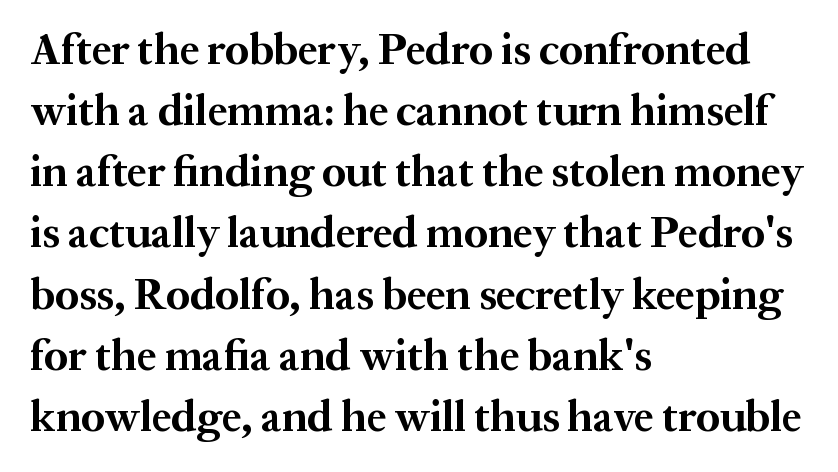
{"serif": "yes", "italic": "no", "bold": "yes", "weight": "bold", "width": "normal", "stroke_contrast": "medium", "x_height": "medium", "monospaced": "no", "underline": "no", "align": "left", "line_spacing": "normal", "line_spacing_ratio": 1.39, "letter_spacing": "normal", "letter_spacing_em": 0.0, "glyph_px": 44}
